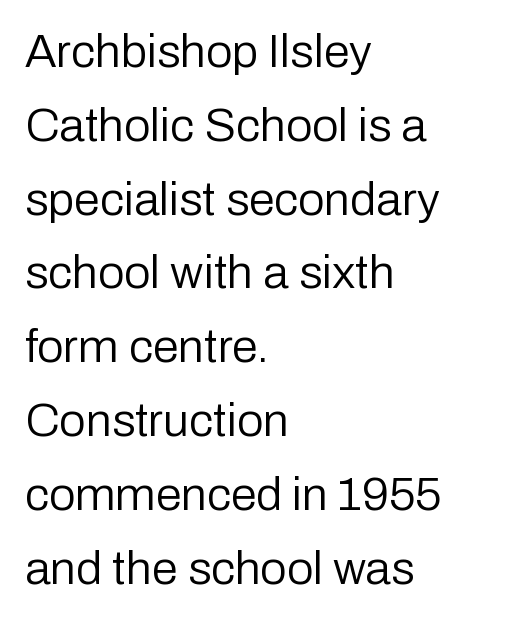
Varying glyph widths throughout — classic text-font behaviour. Nothing heavy about these letters — not bold at all. Teacher's note: observe the even left margin — that is flush-left alignment. The face used here is rendered with its standard letterfit. Does the lettering tilt? It doesn't — this is upright. Does the type have serifs? No, each stem ends abruptly.
